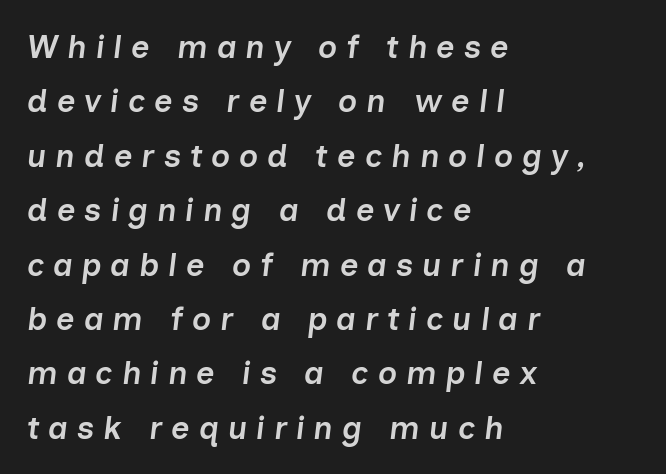
The image shows 32 px semibold type, italic (leaning right); set left-aligned, normal line spacing (1.7x), unusually wide letter spacing (+0.28 em), not underlined; low stroke contrast and a medium x-height.
